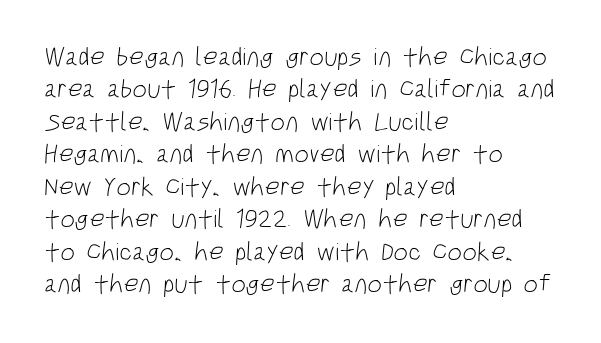
The image shows 26 px text type; set left-aligned, normal line spacing (1.25x), normal letter spacing, not underlined.
